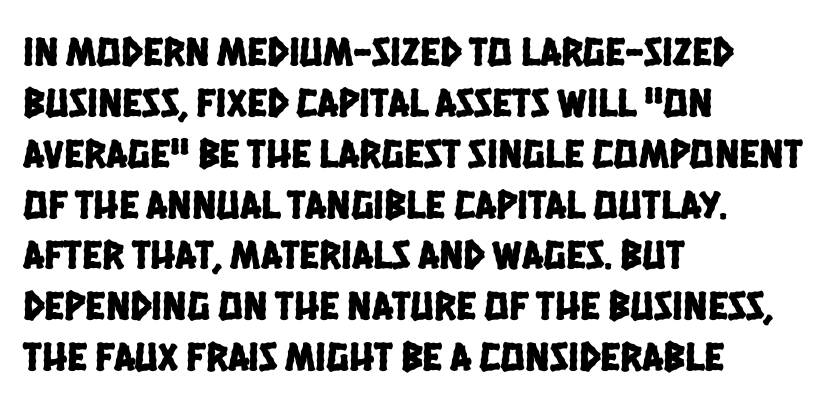
{"serif": "no", "width": "condensed", "stroke_contrast": "low", "x_height": "large", "monospaced": "no", "underline": "no", "align": "left", "line_spacing_ratio": 1.24, "letter_spacing": "normal", "letter_spacing_em": 0.0, "glyph_px": 41}
